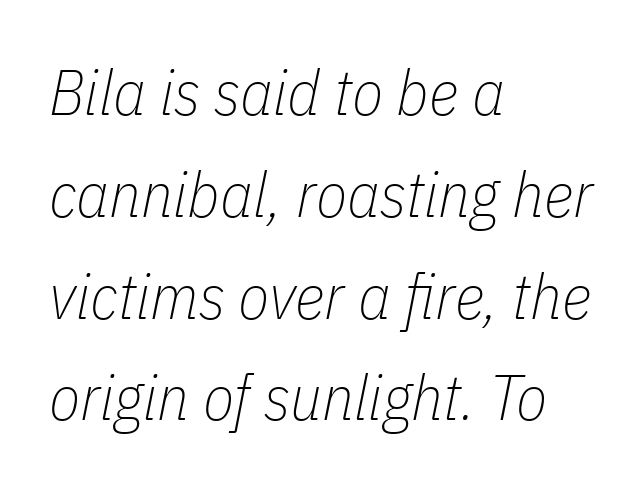
This block has exactly the height ordinary leading produces. Where is the straight margin? On the left. Is the type heavy? It reads as light-to-regular instead. Spacing between characters is what you'd get straight out of the box. Descender tails drop into unmarked territory. The specimen reads as italic at a glance.
